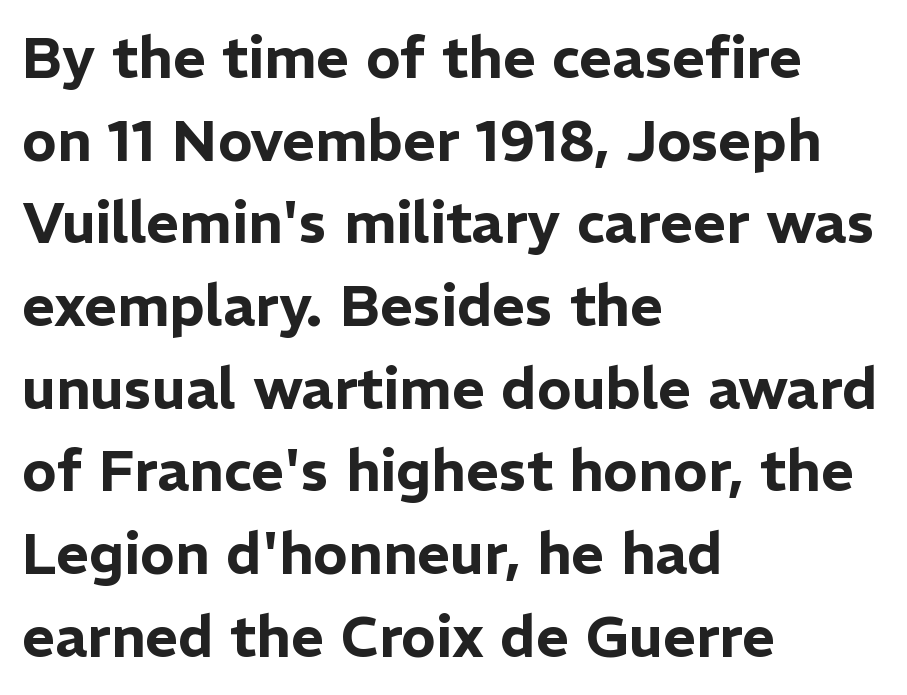
A roman cut, with each character standing at attention. Letters rest on an invisible, unmarked baseline. One glance says typical: line gaps are just what's usual. Does the type have serifs? No, each stem ends abruptly. The rendering uses natural spacing where letterforms have individual widths.
